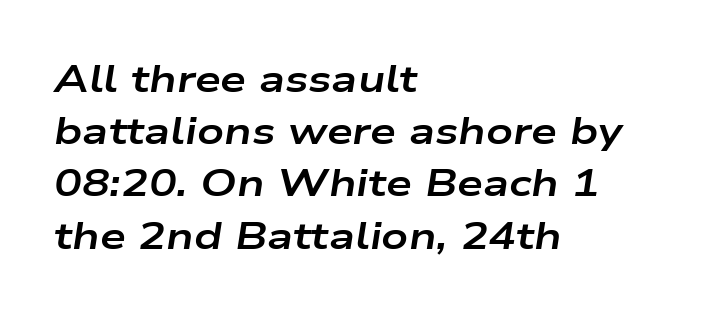
Q: Is the text bold? A: Yes.
Q: Is the text italic (slanted)? A: Yes, it leans right by about 9 degrees.
Q: Is the text underlined? A: No.
Q: How is the paragraph aligned? A: Left-aligned.
Q: Is the spacing between letters normal or unusually wide? A: Normal.
Q: Is the spacing between lines tight, normal or loose? A: Normal.
Q: Width (condensed, normal, or wide)? A: Wide.
Q: Stroke contrast? A: Low.
Q: x-height? A: Medium.
Q: Monospaced? A: No.
